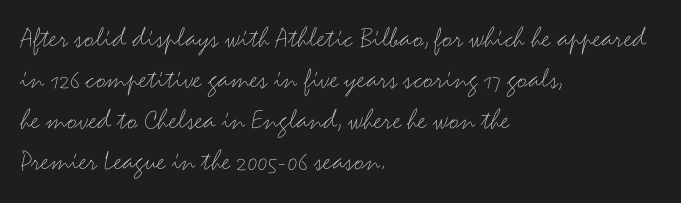
The image shows 30 px thin, wide sans-serif type; set left-aligned, normal line spacing (1.37x), normal letter spacing, not underlined; medium stroke contrast and a small x-height.
